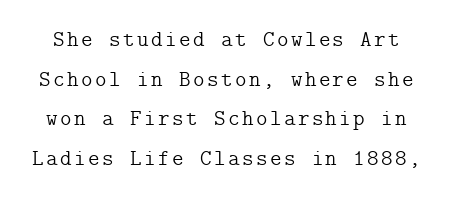
Q: Is the text bold? A: No.
Q: Is the text italic (slanted)? A: No, it is upright.
Q: Is the text underlined? A: No.
